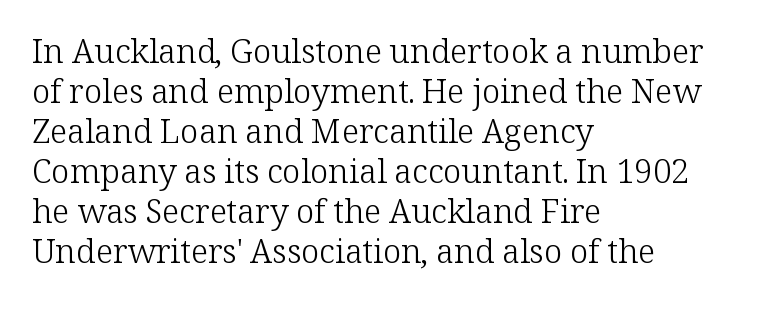
The lines are quadded left. Type without underlining. Each stroke keeps to a modest, everyday thickness or less. The designer went with a serif here, giving each stem small feet.
